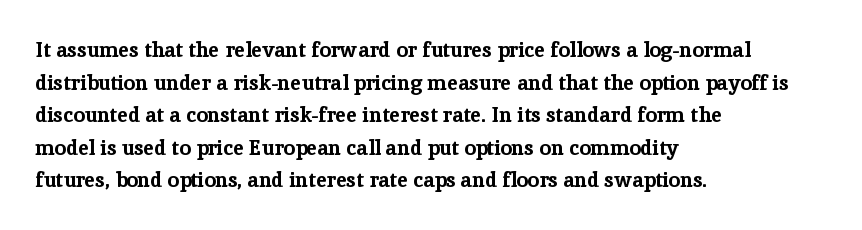
The image shows 21 px bold type, upright; set left-aligned, normal line spacing (1.55x), normal letter spacing, not underlined.
